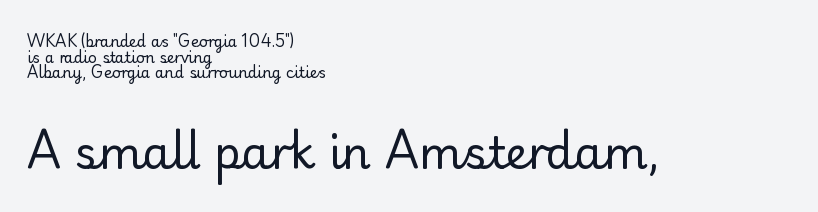
Descenders are the only things crossing below the line. Serif or sans? Serif — the stroke terminals have little feet. Interline gaps are noticeably narrow in this sample. Is the lower block the larger one? Yes — the lower block carries the bigger type. The letters advance in unequal steps, a hallmark of proportional type.
